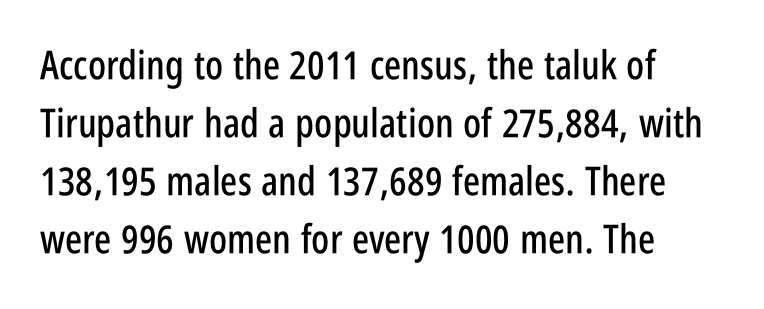
Q: Is the text italic (slanted)? A: No, it is upright.
Q: Is the typeface a serif or a sans-serif typeface? A: Sans-serif.
Q: Is the text underlined? A: No.
Q: How is the paragraph aligned? A: Left-aligned.
Q: Is the spacing between letters normal or unusually wide? A: Normal.
Q: Is the spacing between lines tight, normal or loose? A: Normal.
Q: Width (condensed, normal, or wide)? A: Condensed.
Q: Stroke contrast? A: Low.
Q: x-height? A: Large.
Q: Monospaced? A: No.
